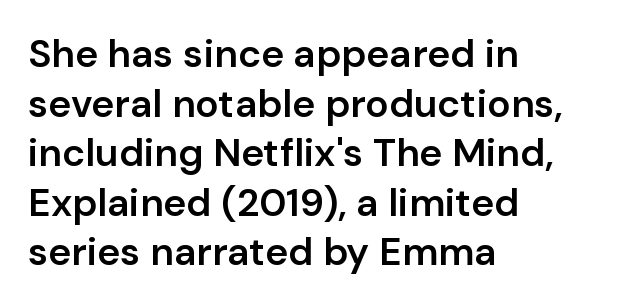
The image shows 39 px semibold sans-serif type, upright; set left-aligned, normal line spacing (1.27x), normal letter spacing, not underlined; low stroke contrast and a medium x-height.
